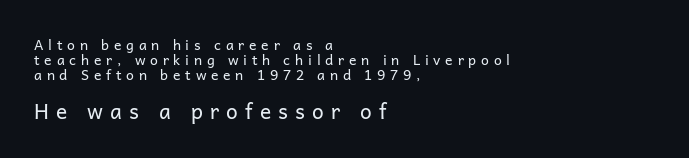
Q: Is the text bold? A: No.
Q: Is the text italic (slanted)? A: No, it is upright.
Q: Is the text underlined? A: No.
Q: How is the paragraph aligned? A: Left-aligned.
Q: Is the spacing between letters normal or unusually wide? A: Unusually wide.
Q: Is the spacing between lines tight, normal or loose? A: Tight.
Q: Which block of text is set in a larger size, the first (top) or the second (bottom)? A: The second (bottom) one.
